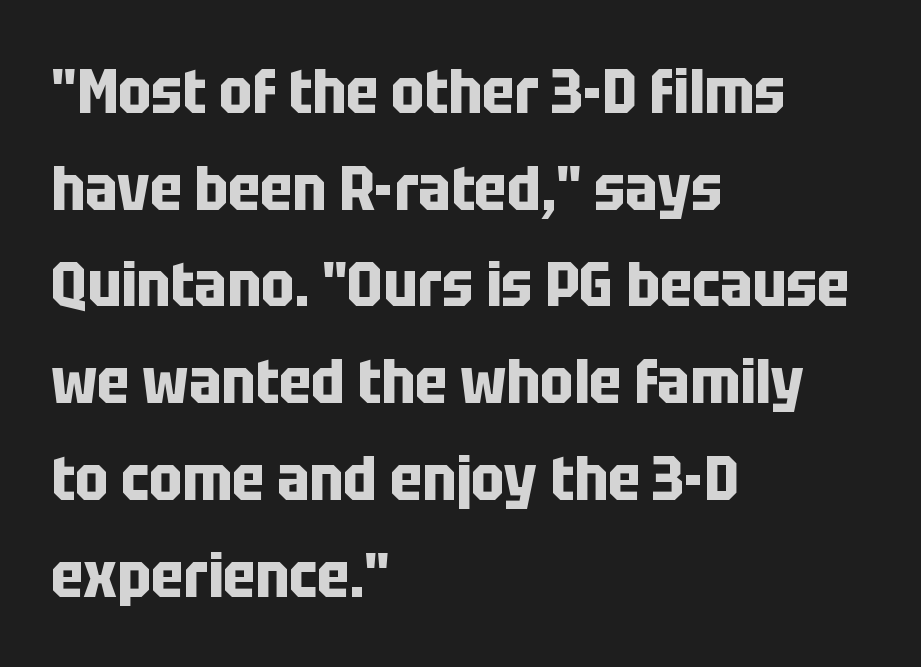
The image shows 62 px bold, condensed sans-serif type, upright; set left-aligned, normal line spacing (1.56x), normal letter spacing, not underlined; low stroke contrast and a large x-height.
